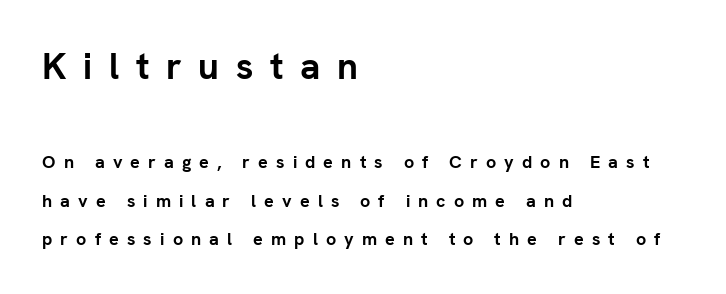
{"serif": "no", "italic": "no", "bold": "yes", "weight": "semibold", "width": "normal", "stroke_contrast": "low", "x_height": "medium", "monospaced": "no", "underline": "no", "align": "left", "line_spacing": "loose", "line_spacing_ratio": 2.13, "letter_spacing": "wide", "letter_spacing_em": 0.45, "larger_block": "first", "size_ratio": 2.06, "glyph_px": 37}
